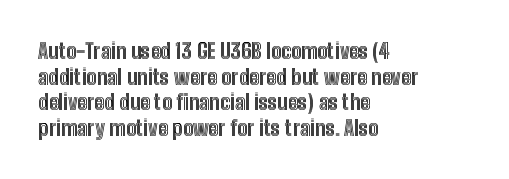
{"italic": "no", "underline": "no", "align": "left", "line_spacing_ratio": 1.22, "letter_spacing": "normal", "letter_spacing_em": 0.0, "glyph_px": 21}
